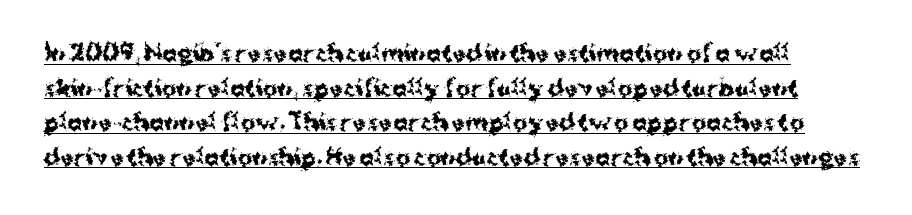
Q: Is the text bold? A: Yes.
Q: Is the text italic (slanted)? A: No, it is upright.
Q: Is the text underlined? A: Yes.
Q: Is the spacing between letters normal or unusually wide? A: Normal.
Q: Is the spacing between lines tight, normal or loose? A: Normal.
